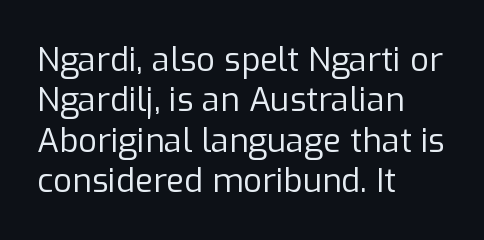
{"serif": "no", "italic": "no", "bold": "no", "weight": "regular", "width": "normal", "stroke_contrast": "low", "x_height": "medium", "monospaced": "no", "underline": "no", "align": "left", "line_spacing_ratio": 1.22, "letter_spacing": "normal", "letter_spacing_em": 0.0, "glyph_px": 33}
